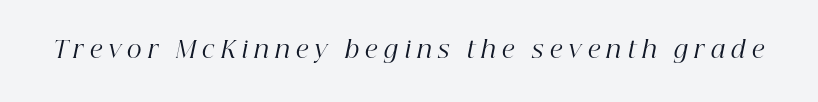
The image shows 23 px text type, italic (leaning right); set unusually wide letter spacing (+0.28 em), not underlined.
